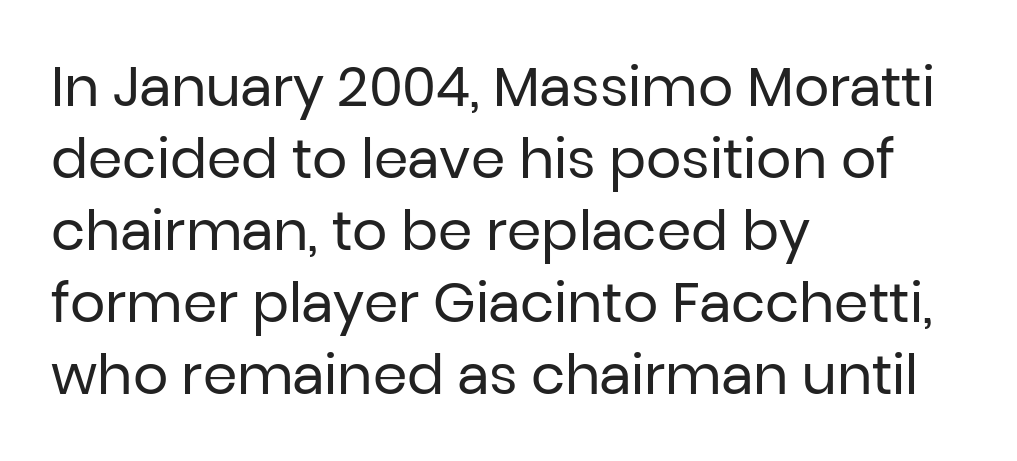
Stroke terminals: plain, sans-serif. These lines keep a tight, regular rhythm from letter to letter. The words here are not underlined. Stems here are at most as thick as an everyday book face. Students, observe: this is what conventionally led text looks like. The specimen reads as upright at a glance.
